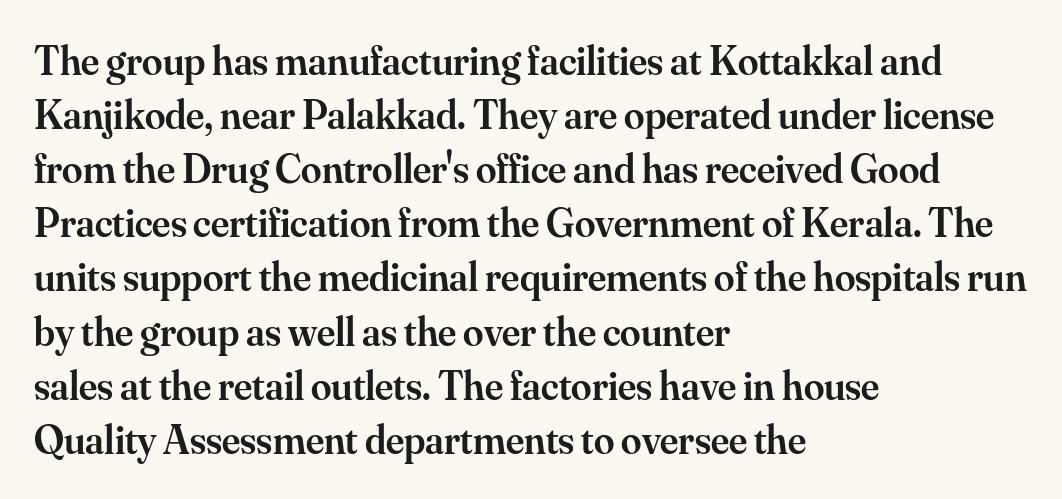
{"serif": "yes", "italic": "no", "bold": "semi", "weight": "semibold", "width": "normal", "stroke_contrast": "medium", "x_height": "small", "monospaced": "no", "underline": "no", "align": "left", "line_spacing": "normal", "line_spacing_ratio": 1.32, "letter_spacing": "normal", "letter_spacing_em": 0.0, "glyph_px": 41}
